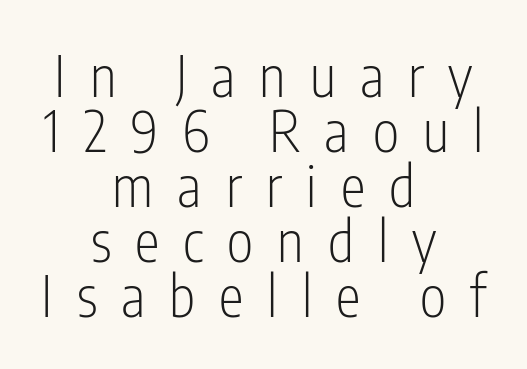
The image shows 56 px light, condensed sans-serif type, upright; set centered, tight line spacing (0.98x), unusually wide letter spacing (+0.43 em), not underlined; low stroke contrast and a medium x-height.
